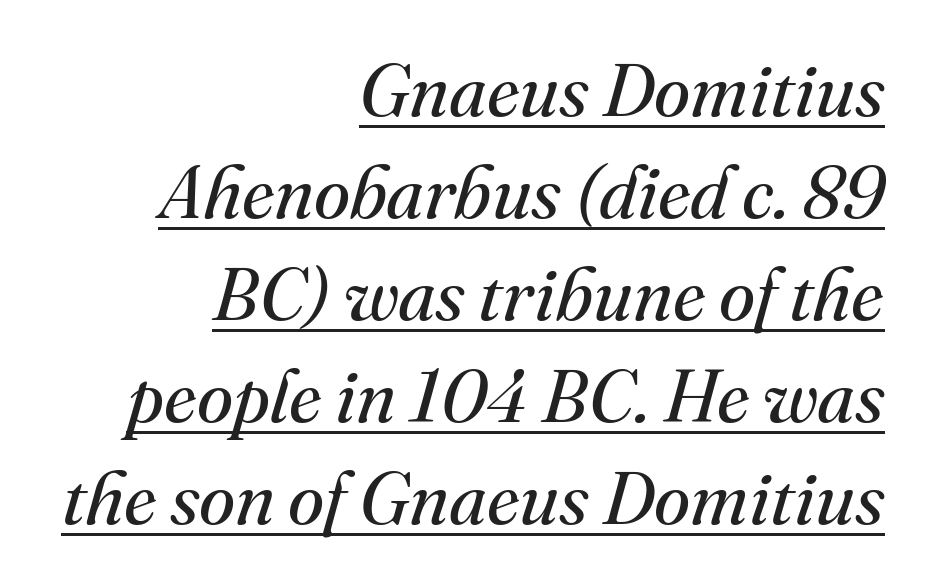
{"serif": "yes", "italic": "yes", "lean": "right", "slant_degrees": 16, "bold": "no", "weight": "regular", "width": "normal", "stroke_contrast": "medium", "x_height": "small", "monospaced": "no", "underline": "yes", "align": "right", "line_spacing": "normal", "line_spacing_ratio": 1.38, "letter_spacing": "normal", "letter_spacing_em": 0.0, "glyph_px": 74}
